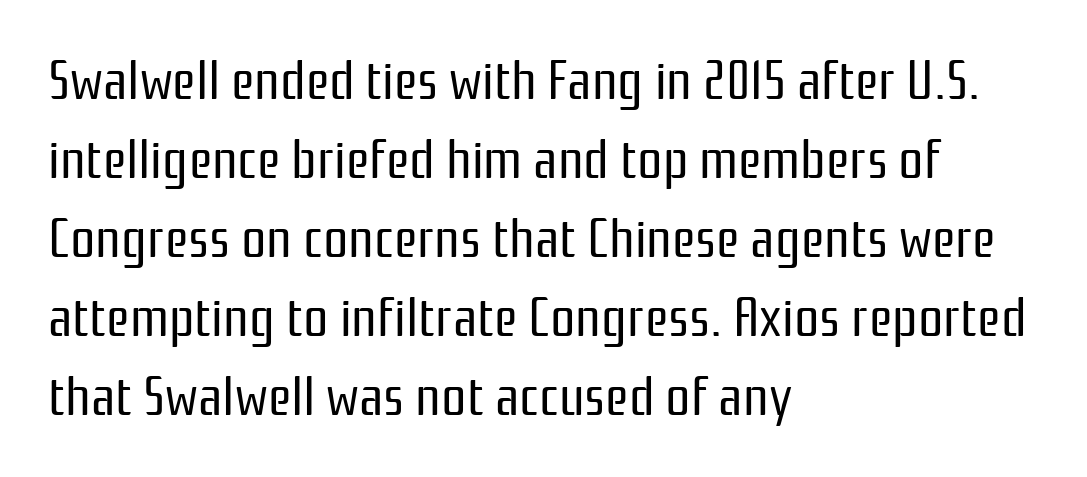
{"serif": "no", "italic": "no", "bold": "no", "weight": "regular", "width": "condensed", "stroke_contrast": "low", "x_height": "medium", "monospaced": "no", "underline": "no", "align": "left", "line_spacing": "normal", "line_spacing_ratio": 1.41, "letter_spacing": "normal", "letter_spacing_em": 0.0, "glyph_px": 56}
